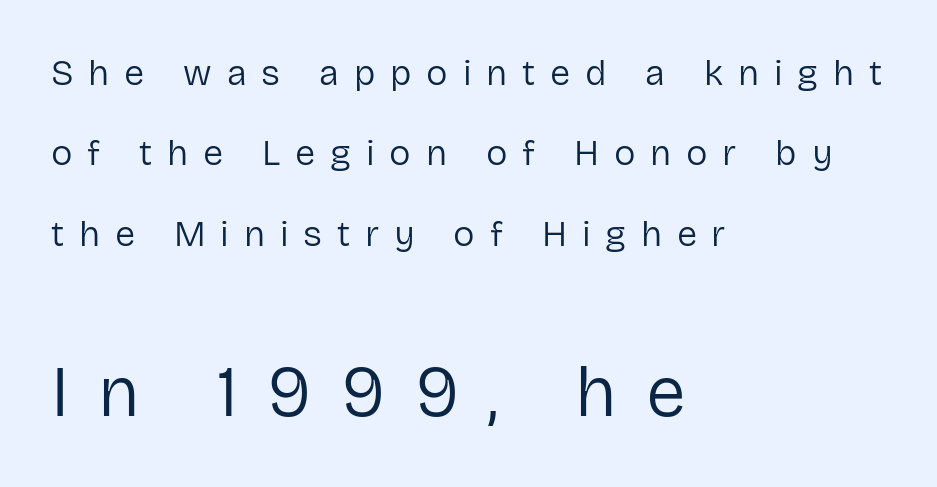
Note the varied advance widths — an 'i' is clearly narrower than an 'm'. The type is letterspaced generously, with wide tracking. Decoration check: the copy has no underline. Stroke thickness stays within the range of a standard reading face or lighter. The lines are quadded left.
